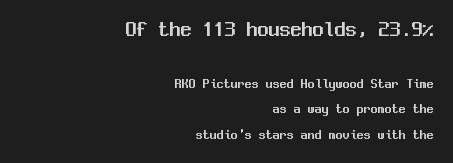
The type sits square on the baseline with zero lean. Reading top to bottom, the characters get smaller at the block break. A typesetter would call this zero additional tracking. A flush-right, rag-left setting is used for this passage. Decoration check: the copy has no underline.
